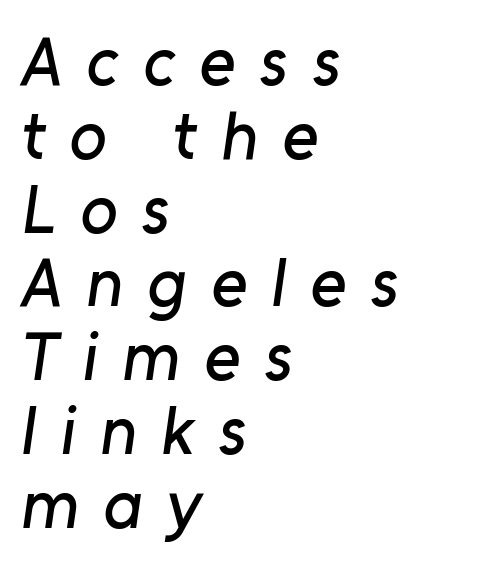
{"serif": "no", "width": "normal", "stroke_contrast": "low", "x_height": "medium", "monospaced": "no", "underline": "no", "align": "left", "line_spacing": "tight", "line_spacing_ratio": 1.07, "letter_spacing": "wide", "letter_spacing_em": 0.35, "glyph_px": 69}
